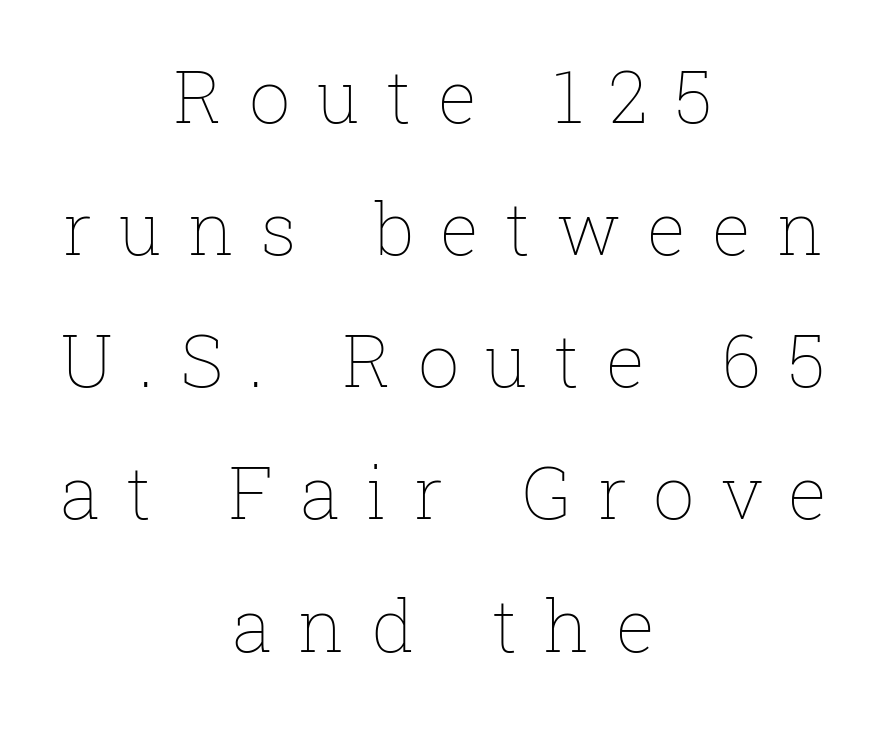
The image shows 73 px thin type, upright; set centered, line spacing 1.81x, unusually wide letter spacing (+0.36 em), not underlined; low stroke contrast and a medium x-height.
